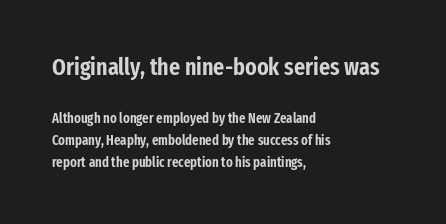
{"italic": "no", "underline": "no", "align": "left", "line_spacing": "normal", "line_spacing_ratio": 1.58, "letter_spacing": "normal", "letter_spacing_em": 0.0, "larger_block": "first", "size_ratio": 1.71, "glyph_px": 24}
